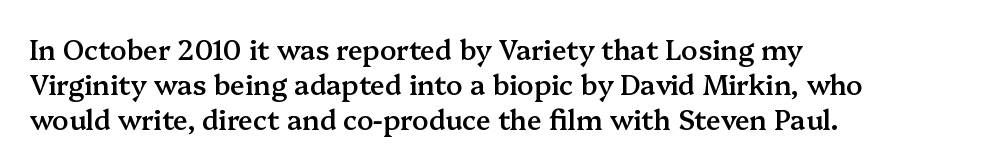
Q: Is the text bold? A: Semi-bold.
Q: Is the text italic (slanted)? A: No, it is upright.
Q: Is the text underlined? A: No.
Q: How is the paragraph aligned? A: Left-aligned.
Q: Is the spacing between letters normal or unusually wide? A: Normal.
Q: Is the spacing between lines tight, normal or loose? A: Normal.
